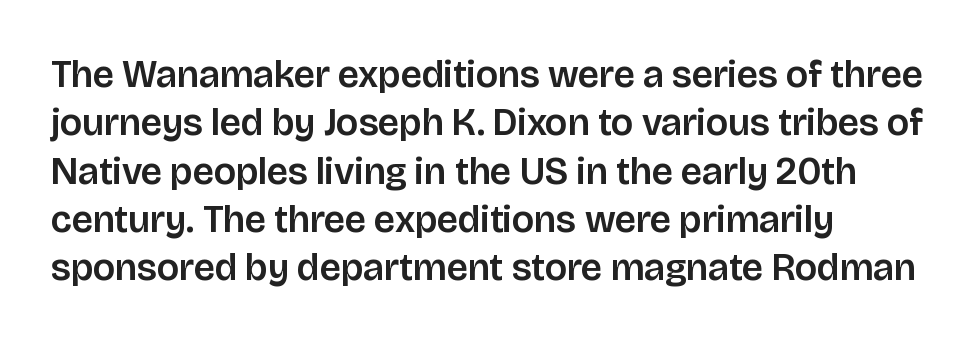
The image shows 38 px sans-serif type, upright; set left-aligned, normal line spacing (1.27x), normal letter spacing, not underlined; low stroke contrast and a large x-height.
